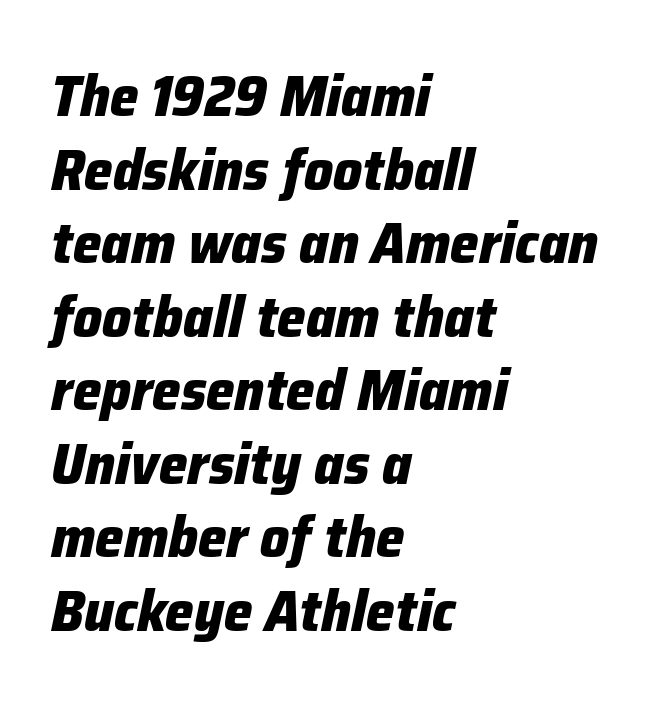
{"italic": "yes", "lean": "right", "slant_degrees": 12, "bold": "yes", "weight": "heavy", "width": "normal", "stroke_contrast": "low", "x_height": "medium", "monospaced": "no", "underline": "no", "align": "left", "line_spacing": "normal", "line_spacing_ratio": 1.29, "letter_spacing": "normal", "letter_spacing_em": 0.0, "glyph_px": 57}
